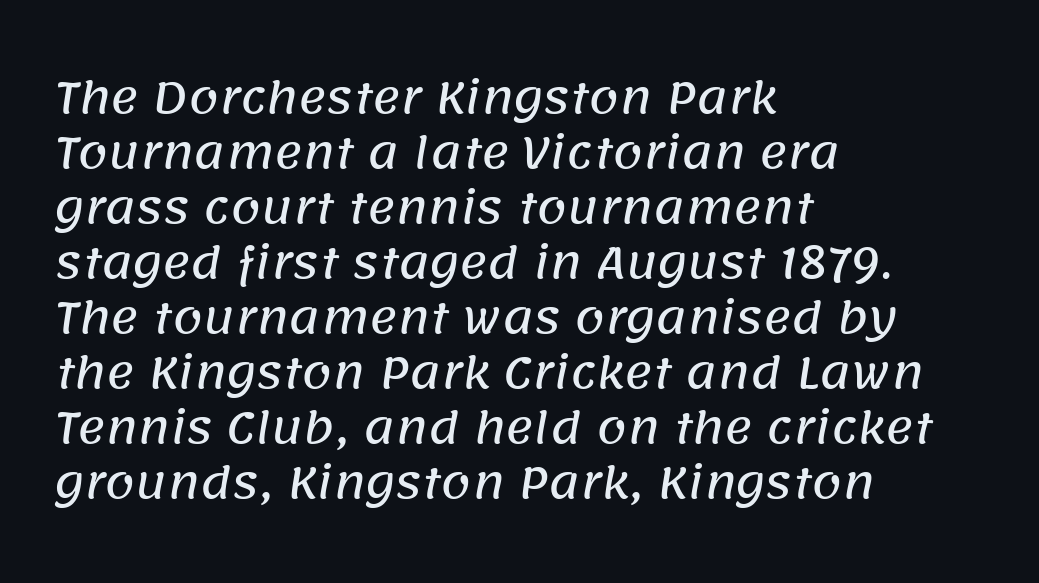
Q: Is the typeface a serif or a sans-serif typeface? A: Sans-serif.
Q: Is the text underlined? A: No.
Q: How is the paragraph aligned? A: Left-aligned.
Q: Is the spacing between letters normal or unusually wide? A: Normal.
Q: Is the spacing between lines tight, normal or loose? A: Normal.
Q: Width (condensed, normal, or wide)? A: Normal.
Q: Stroke contrast? A: Low.
Q: x-height? A: Large.
Q: Monospaced? A: No.
